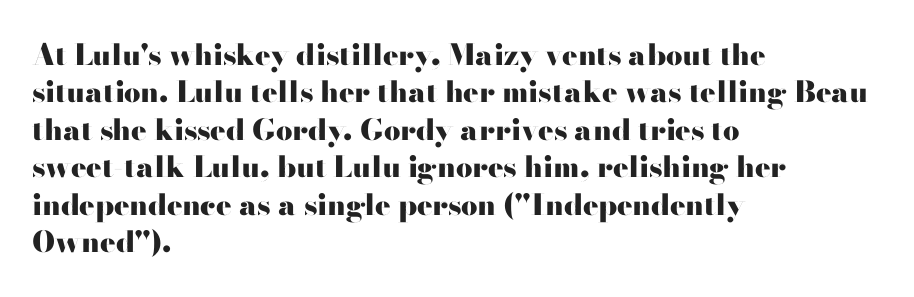
What's the leading like? Ordinary, nothing unusual. Bare-footed words on every line. Words appear dense and cohesive because spacing is normal. You can tell from the bare stems that sans-serif type was used. The specimen reads as upright at a glance.
